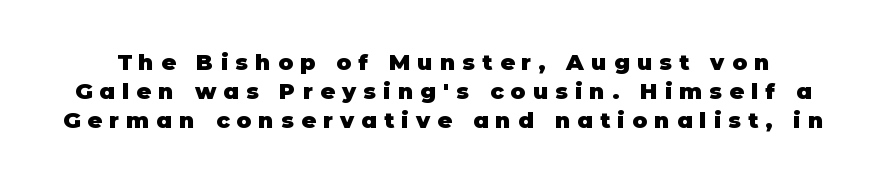
{"italic": "no", "bold": "yes", "underline": "no", "line_spacing": "normal", "line_spacing_ratio": 1.32, "letter_spacing": "wide", "letter_spacing_em": 0.33, "glyph_px": 22}
